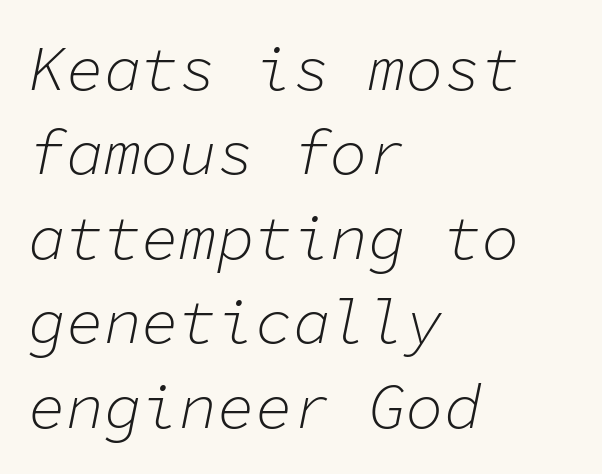
{"italic": "yes", "lean": "right", "slant_degrees": 11, "bold": "no", "weight": "light", "width": "normal", "stroke_contrast": "low", "x_height": "medium", "monospaced": "yes", "underline": "no", "align": "left", "line_spacing": "normal", "line_spacing_ratio": 1.34, "letter_spacing": "normal", "letter_spacing_em": 0.0, "glyph_px": 63}
